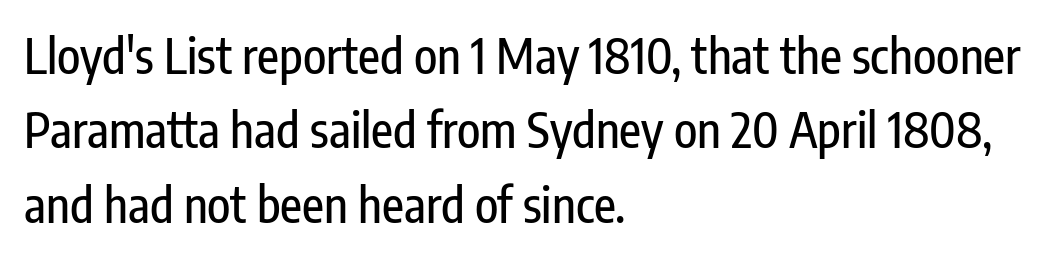
The image shows 48 px condensed sans-serif type, upright; set left-aligned, normal line spacing (1.55x), normal letter spacing, not underlined; low stroke contrast and a medium x-height.
